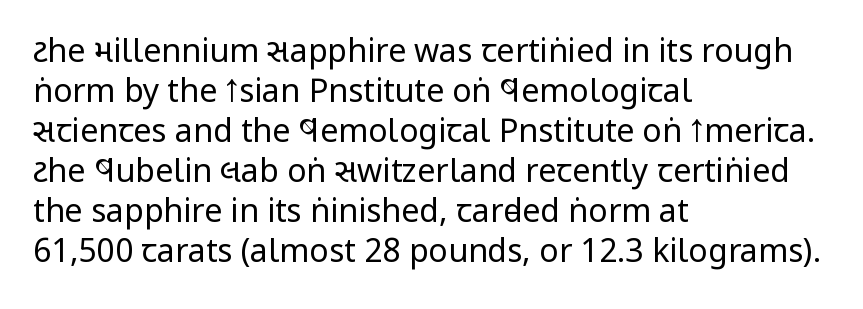
{"serif": "no", "italic": "no", "bold": "no", "weight": "regular", "width": "condensed", "stroke_contrast": "low", "x_height": "large", "monospaced": "no", "underline": "no", "align": "left", "line_spacing": "normal", "line_spacing_ratio": 1.25, "letter_spacing": "normal", "letter_spacing_em": 0.0, "glyph_px": 32}
